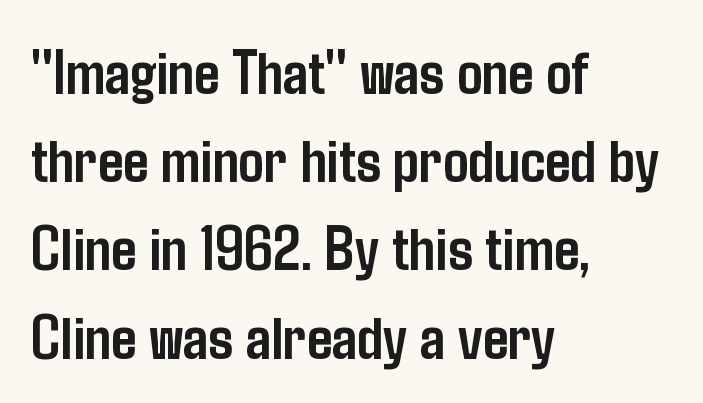
Q: Is the text bold? A: Yes.
Q: Is the text italic (slanted)? A: No, it is upright.
Q: Is the typeface a serif or a sans-serif typeface? A: Sans-serif.
Q: Is the text underlined? A: No.
Q: How is the paragraph aligned? A: Left-aligned.
Q: Is the spacing between letters normal or unusually wide? A: Normal.
Q: Is the spacing between lines tight, normal or loose? A: Normal.
Q: Width (condensed, normal, or wide)? A: Condensed.
Q: Stroke contrast? A: Low.
Q: x-height? A: Medium.
Q: Monospaced? A: No.
